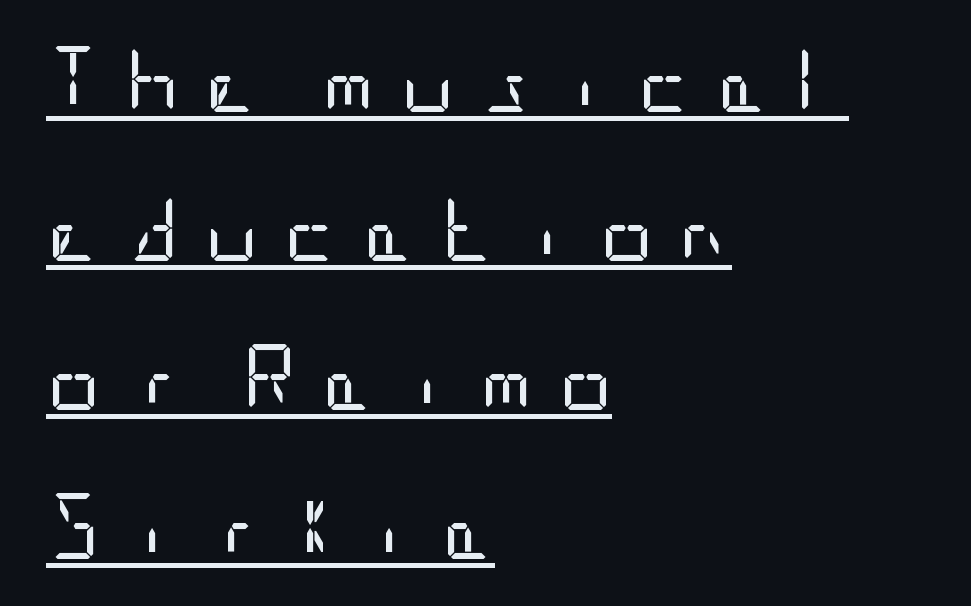
Q: Is the text bold? A: No.
Q: Is the text italic (slanted)? A: No, it is upright.
Q: Is the typeface a serif or a sans-serif typeface? A: Sans-serif.
Q: Is the text underlined? A: Yes.
Q: How is the paragraph aligned? A: Left-aligned.
Q: Is the spacing between letters normal or unusually wide? A: Unusually wide.
Q: Is the spacing between lines tight, normal or loose? A: Loose.
Q: Width (condensed, normal, or wide)? A: Condensed.
Q: Stroke contrast? A: Low.
Q: x-height? A: Large.
